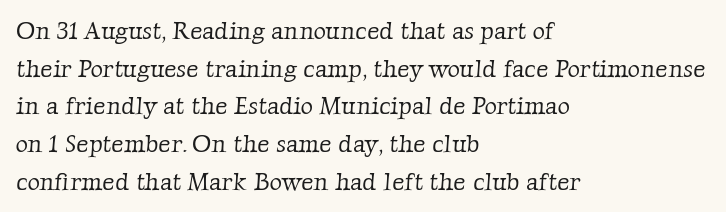
Layout note: lines flush left. The zone under the glyphs is completely vacant. Characters follow at the spacing the type designer built in. The vertical gap from one line to the next is medium. Weight: not bold — regular or lighter.
